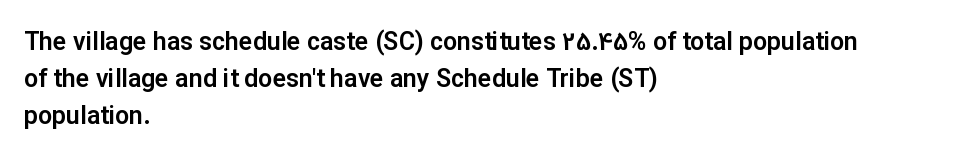
Q: Is the text italic (slanted)? A: No, it is upright.
Q: Is the text underlined? A: No.
Q: How is the paragraph aligned? A: Left-aligned.
Q: Is the spacing between letters normal or unusually wide? A: Normal.
Q: Is the spacing between lines tight, normal or loose? A: Normal.
